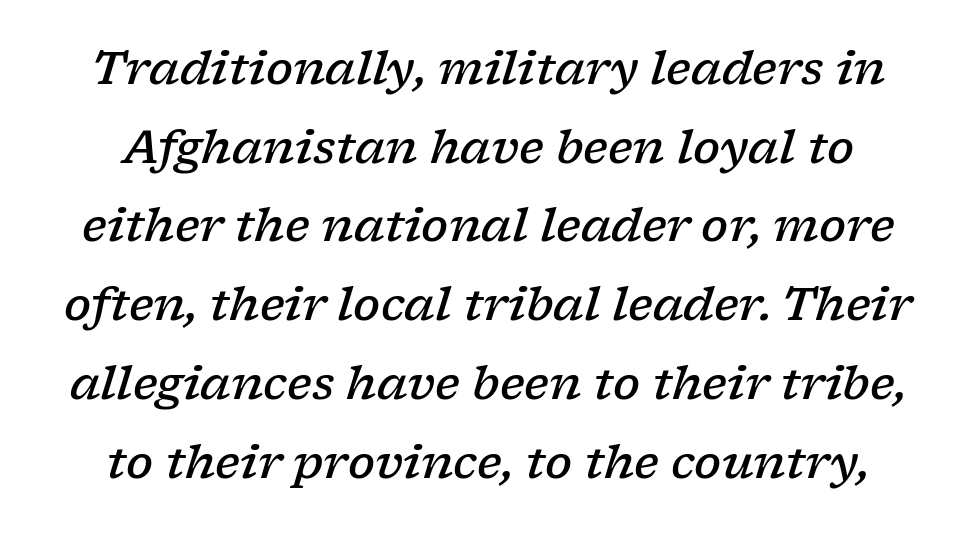
The image shows 45 px semibold, wide serif type, italic (leaning right); set line spacing 1.75x, normal letter spacing, not underlined; low stroke contrast and a medium x-height.
